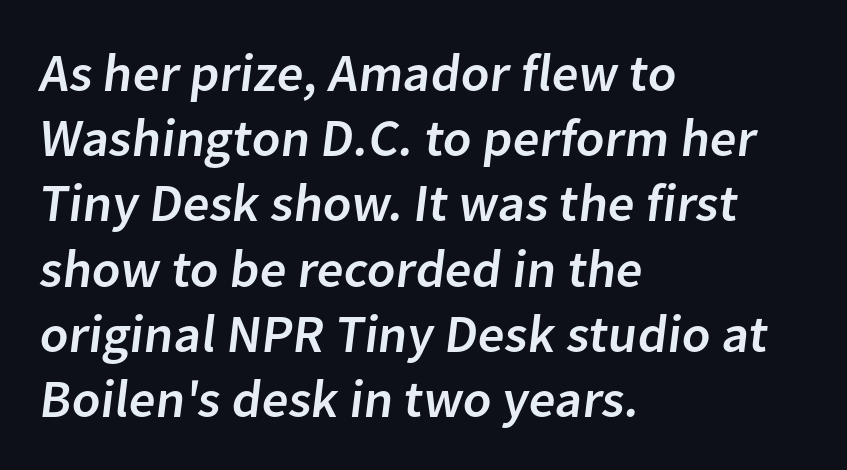
{"serif": "no", "width": "normal", "stroke_contrast": "low", "x_height": "medium", "monospaced": "no", "underline": "no", "align": "left", "line_spacing_ratio": 1.23, "letter_spacing": "normal", "letter_spacing_em": 0.0, "glyph_px": 53}
